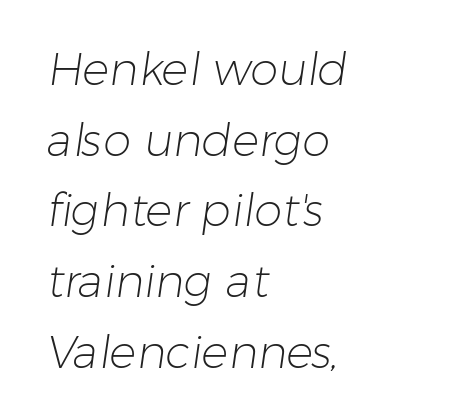
The image shows 45 px light sans-serif type; set left-aligned, normal line spacing (1.57x), normal letter spacing, not underlined; low stroke contrast and a medium x-height.
